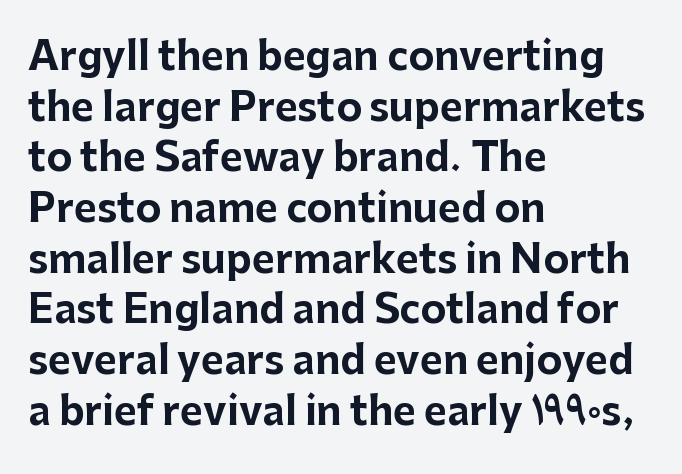
{"serif": "no", "italic": "no", "bold": "yes", "weight": "bold", "width": "normal", "stroke_contrast": "low", "x_height": "medium", "monospaced": "no", "underline": "no", "align": "left", "line_spacing": "normal", "line_spacing_ratio": 1.3, "letter_spacing": "normal", "letter_spacing_em": 0.0, "glyph_px": 39}
